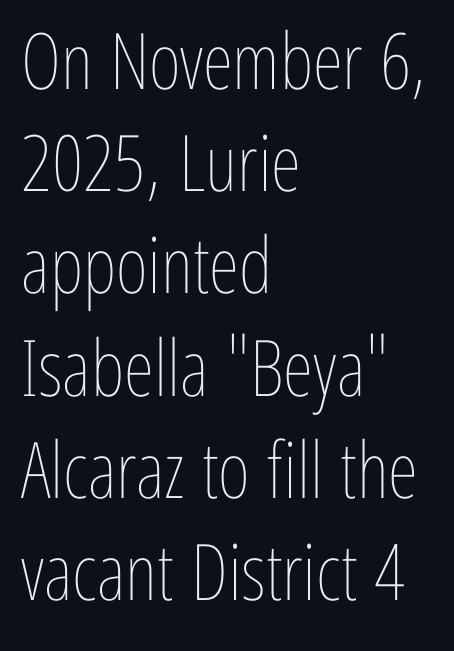
The image shows 78 px thin, condensed type, upright; set left-aligned, normal line spacing (1.31x), normal letter spacing, not underlined; low stroke contrast and a medium x-height.
